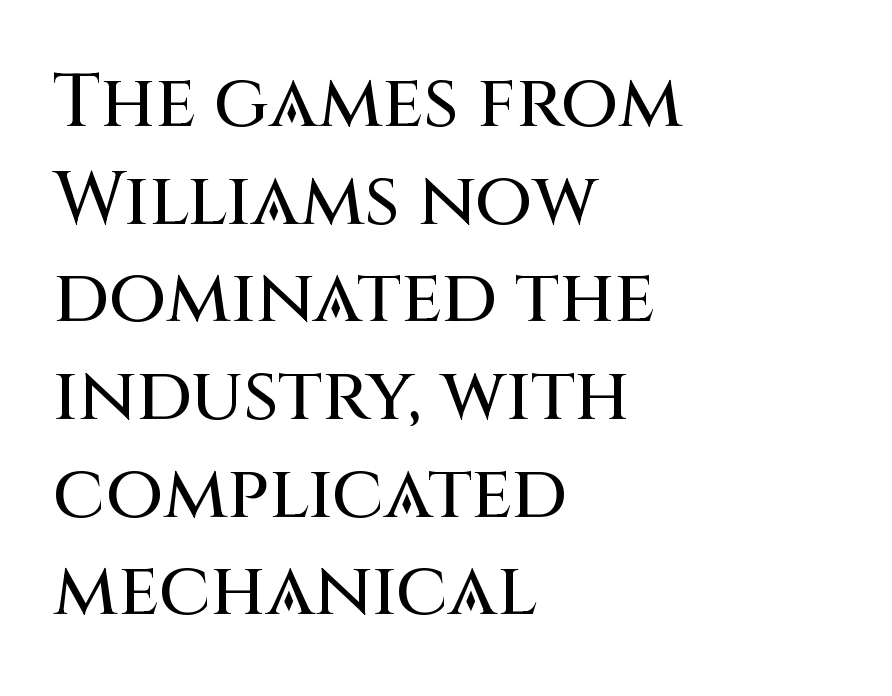
Q: Is the text italic (slanted)? A: No, it is upright.
Q: Is the typeface a serif or a sans-serif typeface? A: Sans-serif.
Q: Is the text underlined? A: No.
Q: How is the paragraph aligned? A: Left-aligned.
Q: Is the spacing between letters normal or unusually wide? A: Normal.
Q: Is the spacing between lines tight, normal or loose? A: Normal.
Q: Width (condensed, normal, or wide)? A: Normal.
Q: Stroke contrast? A: Medium.
Q: x-height? A: Large.
Q: Monospaced? A: No.
